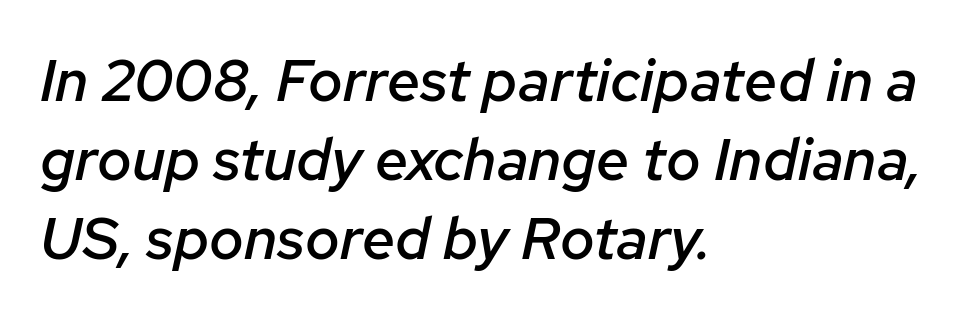
Q: Is the text bold? A: Semi-bold.
Q: Is the text italic (slanted)? A: Yes, it leans right by about 12 degrees.
Q: Is the text underlined? A: No.
Q: How is the paragraph aligned? A: Left-aligned.
Q: Is the spacing between letters normal or unusually wide? A: Normal.
Q: Is the spacing between lines tight, normal or loose? A: Normal.
Q: Width (condensed, normal, or wide)? A: Normal.
Q: Stroke contrast? A: Low.
Q: x-height? A: Medium.
Q: Monospaced? A: No.
